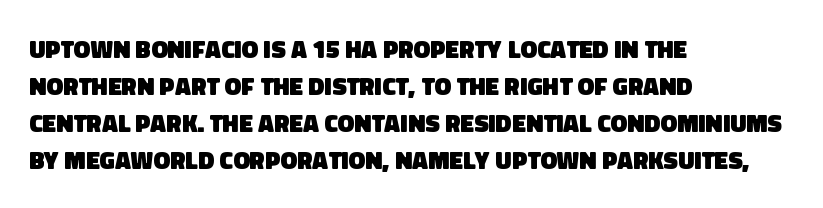
The image shows 25 px bold type; set left-aligned, normal line spacing (1.48x), normal letter spacing, not underlined.
